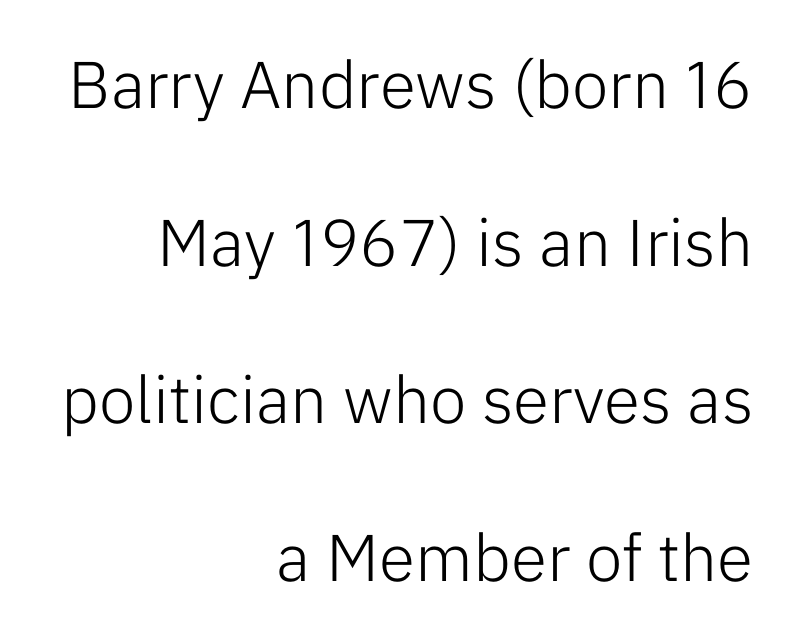
{"serif": "no", "italic": "no", "bold": "no", "weight": "light", "width": "normal", "stroke_contrast": "low", "x_height": "medium", "monospaced": "no", "underline": "no", "align": "right", "line_spacing": "loose", "line_spacing_ratio": 2.39, "letter_spacing": "normal", "letter_spacing_em": 0.0, "glyph_px": 66}
